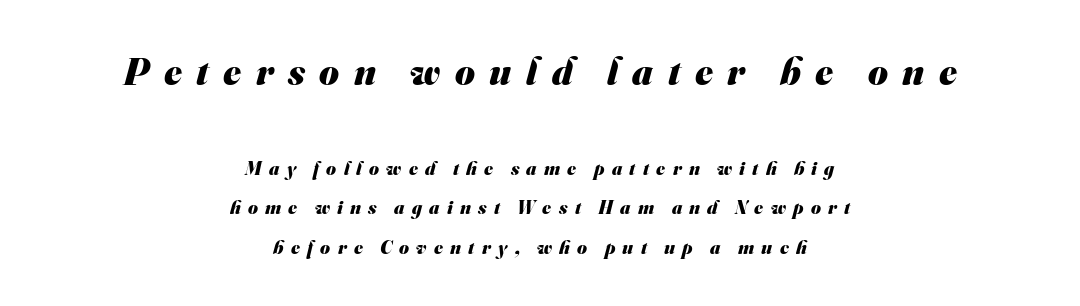
The image shows 38 px heavy sans-serif type; set centered, loose line spacing (2.07x), unusually wide letter spacing (+0.38 em), not underlined; the first (top) block is 2.0x larger; medium stroke contrast and a small x-height.
